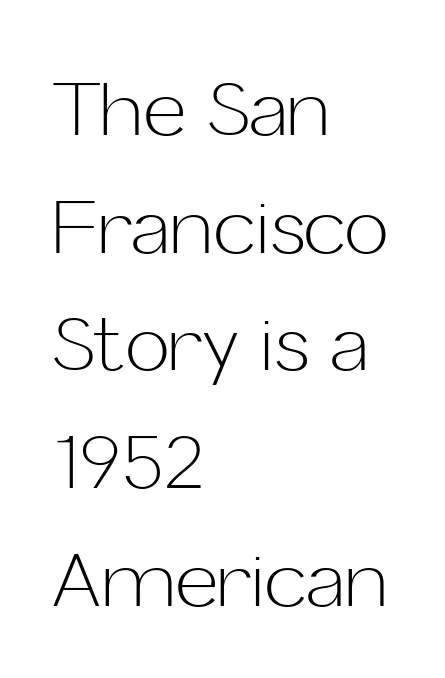
The image shows 74 px light sans-serif type, upright; set left-aligned, normal line spacing (1.59x), normal letter spacing, not underlined; low stroke contrast and a medium x-height.
